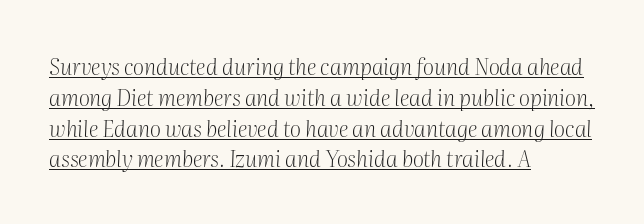
{"italic": "yes", "lean": "right", "slant_degrees": 2, "bold": "no", "underline": "yes", "align": "left", "line_spacing": "normal", "line_spacing_ratio": 1.4, "letter_spacing": "normal", "letter_spacing_em": 0.0, "glyph_px": 22}
